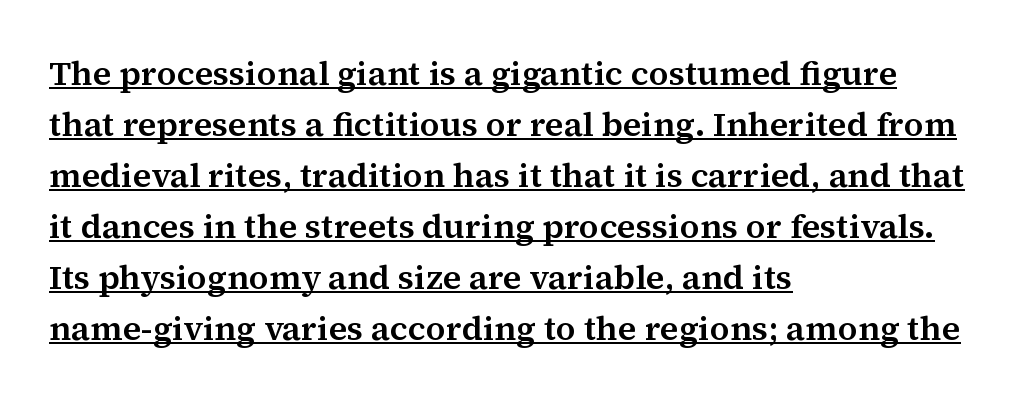
Font category for this specimen: serif. The setting favours the left margin, as ordinary paragraphs usually do. The horizontal fit of the characters is conventional and even. The rendering uses natural spacing where letterforms have individual widths. Do the letters lean? They stand straight.
